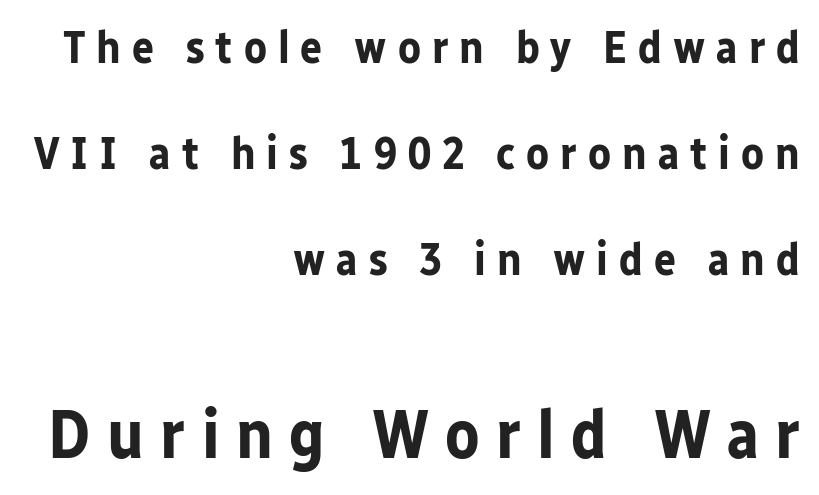
{"serif": "no", "italic": "no", "bold": "yes", "weight": "bold", "width": "normal", "stroke_contrast": "low", "x_height": "medium", "monospaced": "no", "underline": "no", "align": "right", "line_spacing": "loose", "line_spacing_ratio": 2.3, "letter_spacing": "wide", "letter_spacing_em": 0.24, "larger_block": "second", "size_ratio": 1.5, "glyph_px": 69}
